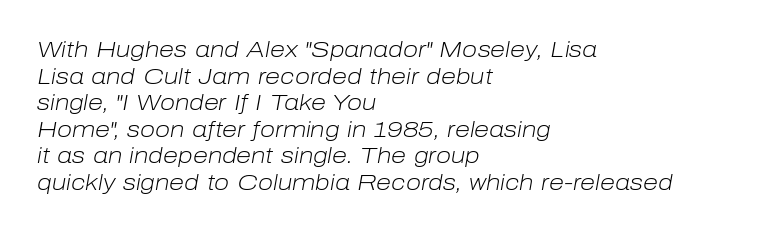
The gap between lines stays unmarked. Look at the tracking — it's just the regular setting, nothing added. Weight: in the light-to-regular range. This is oblique type, the kind used for emphasis or titles. The text block is weighted toward the left margin, trailing off unevenly rightward.
